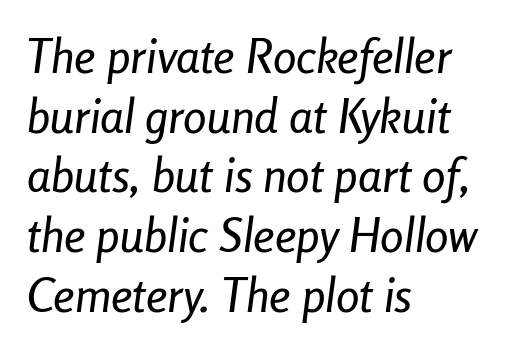
{"italic": "yes", "lean": "right", "slant_degrees": 8, "width": "condensed", "stroke_contrast": "low", "x_height": "medium", "monospaced": "no", "underline": "no", "align": "left", "line_spacing": "normal", "line_spacing_ratio": 1.27, "letter_spacing": "normal", "letter_spacing_em": 0.0, "glyph_px": 47}
